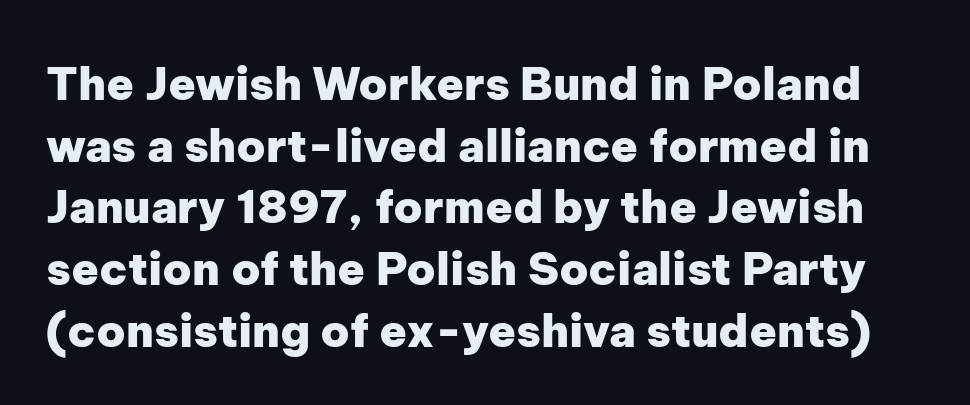
{"serif": "no", "italic": "no", "bold": "yes", "weight": "heavy", "width": "normal", "stroke_contrast": "low", "x_height": "medium", "monospaced": "no", "underline": "no", "line_spacing": "normal", "line_spacing_ratio": 1.37, "letter_spacing": "normal", "letter_spacing_em": 0.0, "glyph_px": 45}
